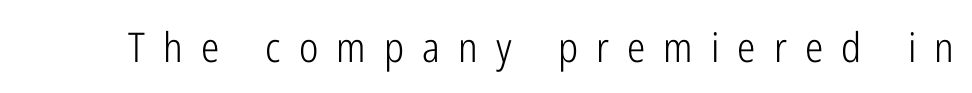
{"serif": "no", "italic": "no", "bold": "no", "weight": "light", "width": "condensed", "stroke_contrast": "low", "x_height": "medium", "monospaced": "no", "underline": "no", "letter_spacing": "wide", "letter_spacing_em": 0.44, "glyph_px": 41}
